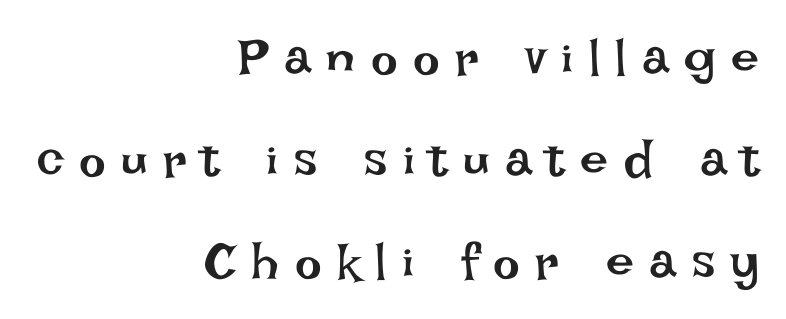
The image shows 50 px regular-weight type, upright; set right-aligned, loose line spacing (2.04x), unusually wide letter spacing (+0.31 em), not underlined; low stroke contrast and a large x-height.
